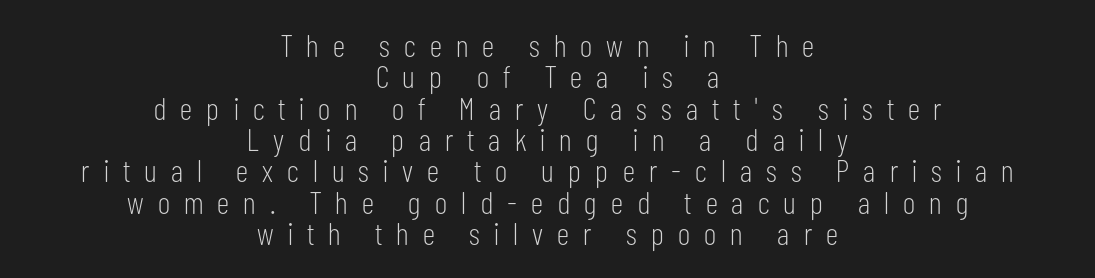
Q: Is the text bold? A: No.
Q: Is the text italic (slanted)? A: No, it is upright.
Q: Is the typeface a serif or a sans-serif typeface? A: Sans-serif.
Q: Is the text underlined? A: No.
Q: How is the paragraph aligned? A: Centered.
Q: Is the spacing between letters normal or unusually wide? A: Unusually wide.
Q: Is the spacing between lines tight, normal or loose? A: Tight.
Q: Width (condensed, normal, or wide)? A: Condensed.
Q: Stroke contrast? A: Low.
Q: x-height? A: Medium.
Q: Monospaced? A: No.
